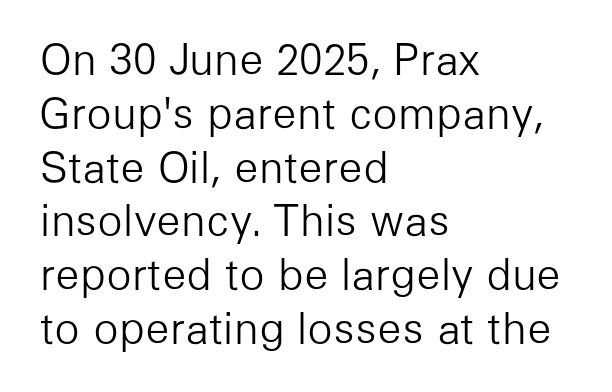
The passage shown stacks its lines at a standard gap. Horizontal alignment here is leftward, the default for most running prose. Summary of weight: not heavy and not bold. Here the glyphs are tracked normally, forming tight word shapes. Each letter keeps its own natural width here, so spacing adapts to shape.
